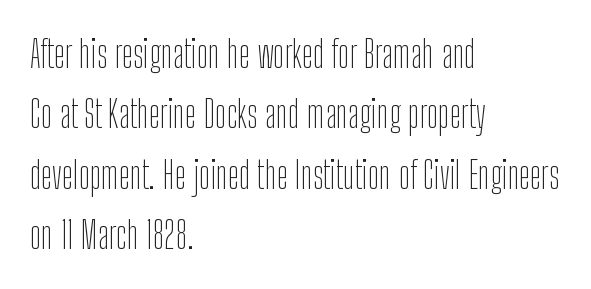
The letters sit at their default tracking, neither squeezed nor spread. The font family rendered here belongs to the sans-serif group. Proportional: the letters do not fall into vertical columns. The letters look calm and open, with moderate or lighter stems. Reading down the column, the eye jumps a familiar distance to each next line.
